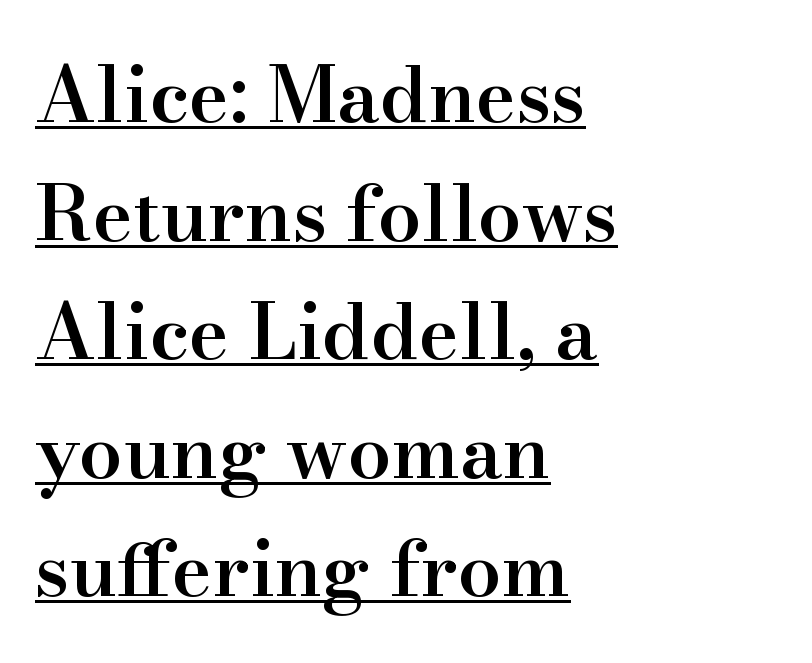
Compared with an ordinary text face, these strokes are moderately heavier — a semibold. You could call the tracking neutral — neither tight nor loose. A roman cut, with each character standing at attention. Note the varied advance widths — an 'i' is clearly narrower than an 'm'. The setting favours the left margin, as ordinary paragraphs usually do.
